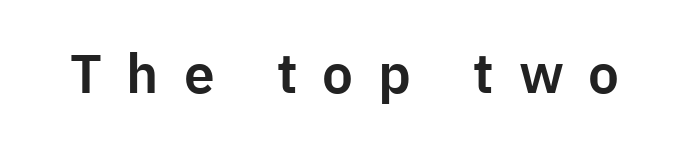
Quick note: underline off. The font's upright variant was chosen for this text. The typeface chosen for these lines omits serifs. The letters advance in unequal steps, a hallmark of proportional type. The passage shown has open, widely tracked lettering throughout.
